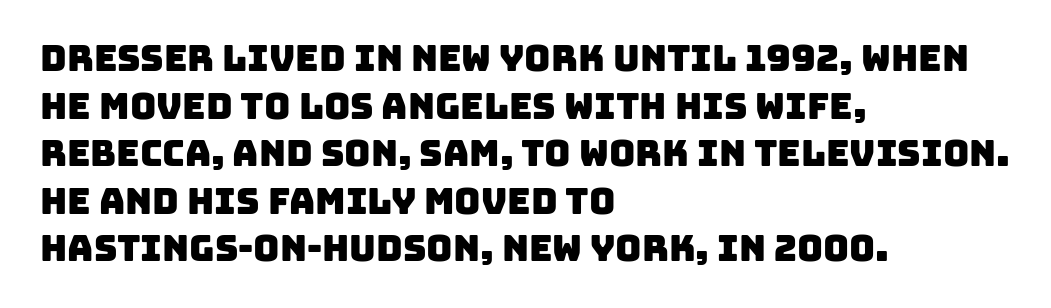
The image shows 36 px sans-serif type; set left-aligned, normal line spacing (1.32x), normal letter spacing, not underlined; low stroke contrast and a large x-height.
